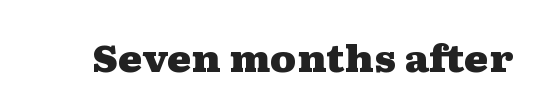
The image shows 37 px heavy, wide serif type, upright; set normal letter spacing, not underlined; medium stroke contrast and a medium x-height.
